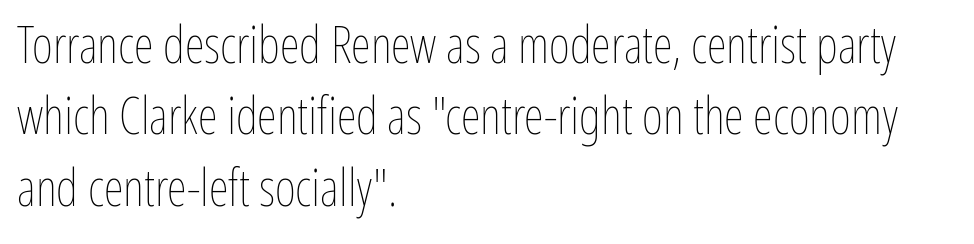
{"italic": "no", "bold": "no", "weight": "thin", "width": "condensed", "stroke_contrast": "low", "x_height": "medium", "monospaced": "no", "underline": "no", "align": "left", "line_spacing": "normal", "line_spacing_ratio": 1.4, "letter_spacing": "normal", "letter_spacing_em": 0.0, "glyph_px": 51}
